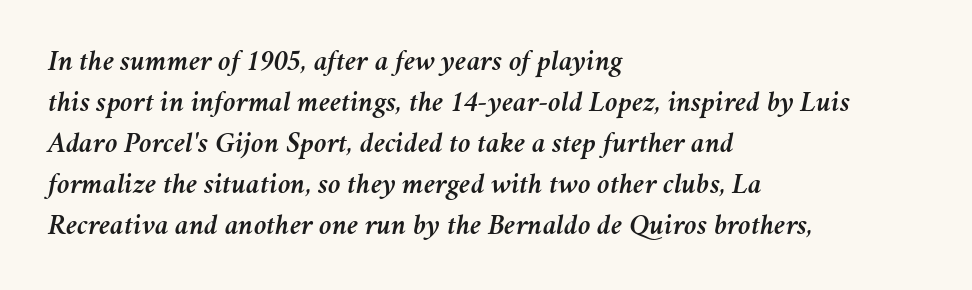
Q: Is the text italic (slanted)? A: Yes, it leans right by about 11 degrees.
Q: Is the text underlined? A: No.
Q: How is the paragraph aligned? A: Left-aligned.
Q: Is the spacing between letters normal or unusually wide? A: Normal.
Q: Is the spacing between lines tight, normal or loose? A: Normal.
Q: Width (condensed, normal, or wide)? A: Normal.
Q: Stroke contrast? A: Medium.
Q: x-height? A: Medium.
Q: Monospaced? A: No.
